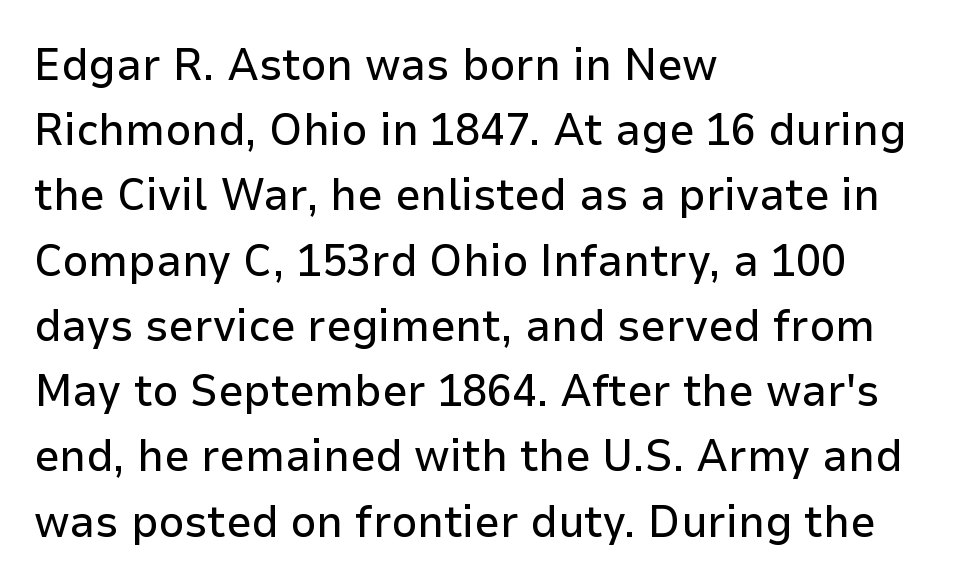
The image shows 45 px sans-serif type, upright; set left-aligned, normal line spacing (1.45x), normal letter spacing, not underlined; low stroke contrast and a medium x-height.
